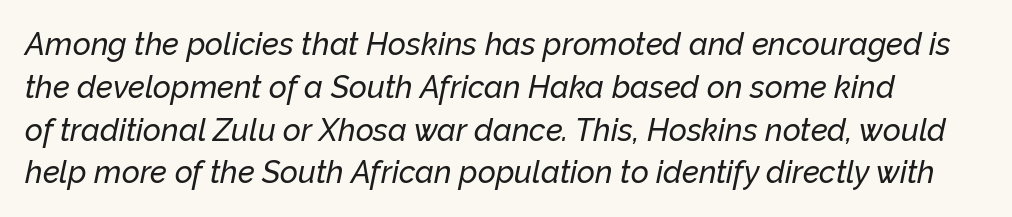
The image shows 31 px text type, italic (leaning right); set normal line spacing (1.38x), normal letter spacing, not underlined; low stroke contrast and a medium x-height.
